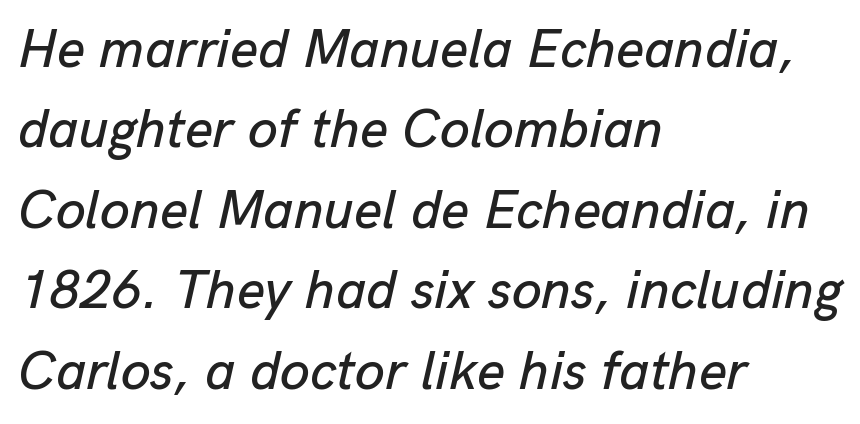
The image shows 54 px text type, italic (leaning right); set left-aligned, normal line spacing (1.49x), normal letter spacing, not underlined; low stroke contrast and a medium x-height.
